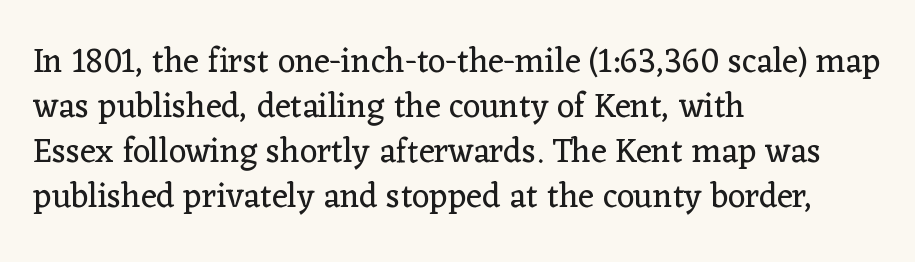
Line spacing here is normal. Is there any slant? The stems are plumb. The letters advance in unequal steps, a hallmark of proportional type. Notice how the passage keeps a crisp vertical edge on the left only.
